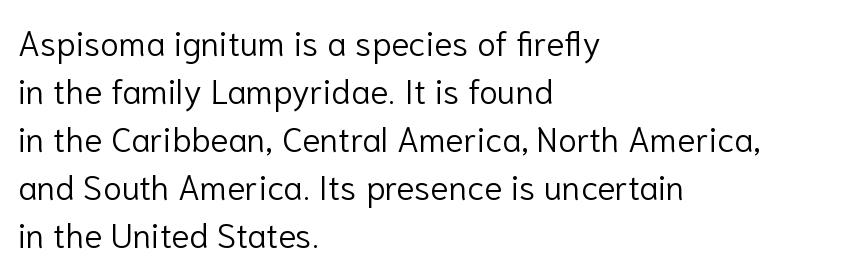
{"serif": "no", "italic": "no", "bold": "no", "weight": "light", "width": "normal", "stroke_contrast": "low", "x_height": "medium", "monospaced": "no", "underline": "no", "align": "left", "line_spacing": "normal", "line_spacing_ratio": 1.41, "letter_spacing": "normal", "letter_spacing_em": 0.0, "glyph_px": 34}
